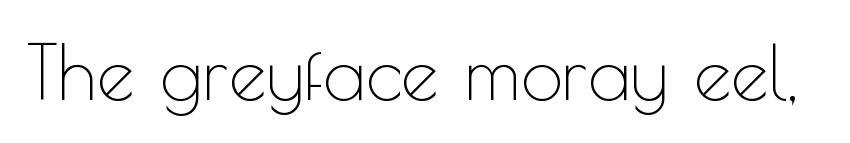
The image shows 75 px thin sans-serif type, upright; set normal letter spacing, not underlined; a small x-height.
